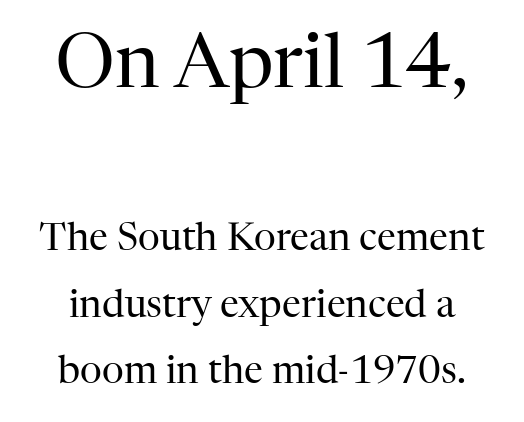
Q: Is the text bold? A: No.
Q: Is the text italic (slanted)? A: No, it is upright.
Q: Is the typeface a serif or a sans-serif typeface? A: Serif.
Q: Is the text underlined? A: No.
Q: Is the spacing between letters normal or unusually wide? A: Normal.
Q: Which block of text is set in a larger size, the first (top) or the second (bottom)? A: The first (top) one.
Q: Width (condensed, normal, or wide)? A: Normal.
Q: Stroke contrast? A: High.
Q: x-height? A: Medium.
Q: Monospaced? A: No.
